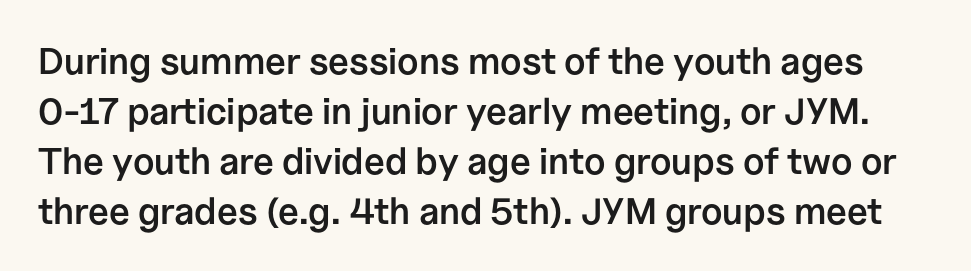
The image shows 37 px semibold sans-serif type, upright; set normal line spacing (1.35x), normal letter spacing, not underlined; low stroke contrast and a medium x-height.
